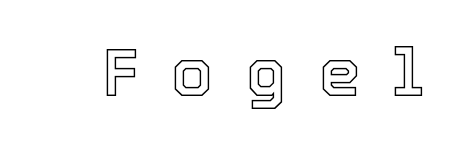
{"italic": "no", "width": "normal", "x_height": "medium", "monospaced": "no", "underline": "no", "letter_spacing": "wide", "letter_spacing_em": 0.5, "glyph_px": 66}
